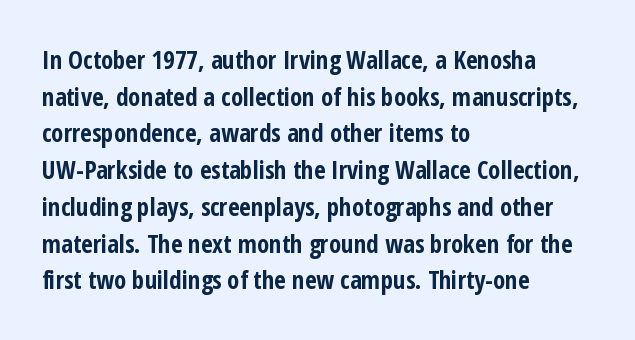
Compared with an ordinary text face, these strokes are far heavier — a full bold. Tall strokes in this sample are plumb rather than angled. Reading down the block, your eye returns to a fixed left position each line. The space directly below the letters is spotless. Leading matches the norm, producing a regular column. The type is set solid horizontally, with unmodified tracking.
